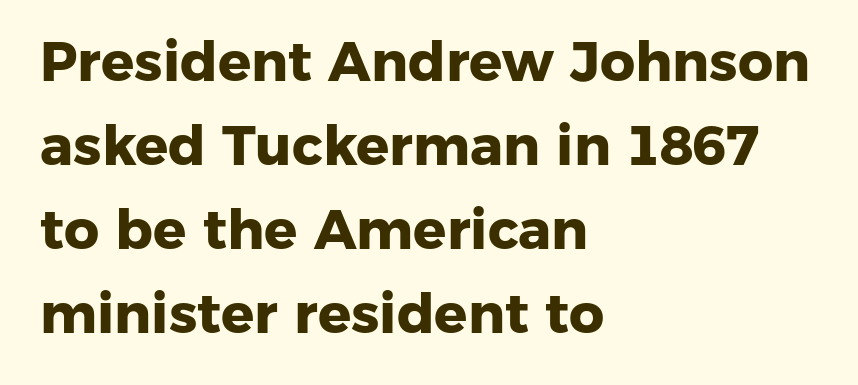
The image shows 55 px heavy sans-serif type; set left-aligned, normal line spacing (1.53x), normal letter spacing, not underlined; low stroke contrast and a medium x-height.
